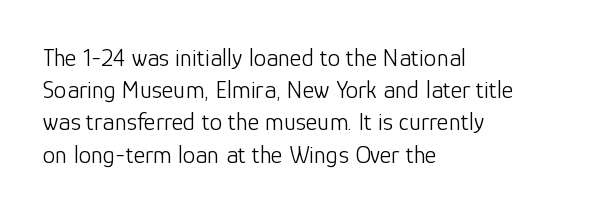
{"italic": "no", "bold": "no", "underline": "no", "align": "left", "line_spacing": "normal", "line_spacing_ratio": 1.29, "letter_spacing": "normal", "letter_spacing_em": 0.0, "glyph_px": 25}
